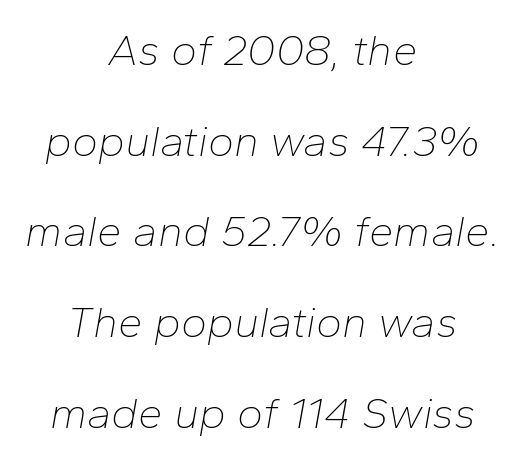
{"italic": "yes", "lean": "right", "slant_degrees": 10, "bold": "no", "weight": "thin", "width": "normal", "stroke_contrast": "low", "x_height": "medium", "monospaced": "no", "underline": "no", "align": "center", "line_spacing": "loose", "line_spacing_ratio": 2.06, "letter_spacing": "normal", "letter_spacing_em": 0.0, "glyph_px": 44}
